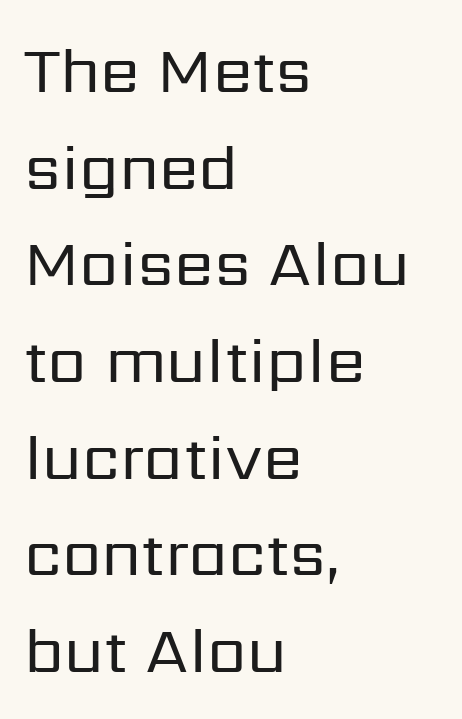
Q: Is the text bold? A: No.
Q: Is the text italic (slanted)? A: No, it is upright.
Q: Is the typeface a serif or a sans-serif typeface? A: Sans-serif.
Q: Is the text underlined? A: No.
Q: How is the paragraph aligned? A: Left-aligned.
Q: Is the spacing between letters normal or unusually wide? A: Normal.
Q: Is the spacing between lines tight, normal or loose? A: Normal.
Q: Width (condensed, normal, or wide)? A: Normal.
Q: Stroke contrast? A: Low.
Q: x-height? A: Medium.
Q: Monospaced? A: No.
